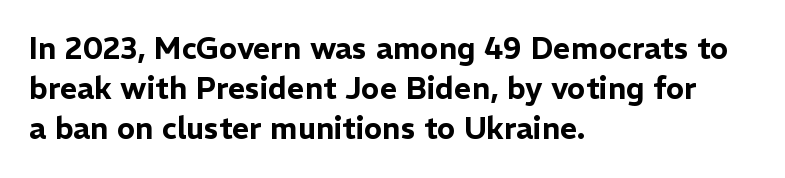
The image shows 30 px sans-serif type, upright; set left-aligned, normal line spacing (1.34x), normal letter spacing, not underlined; low stroke contrast and a medium x-height.
